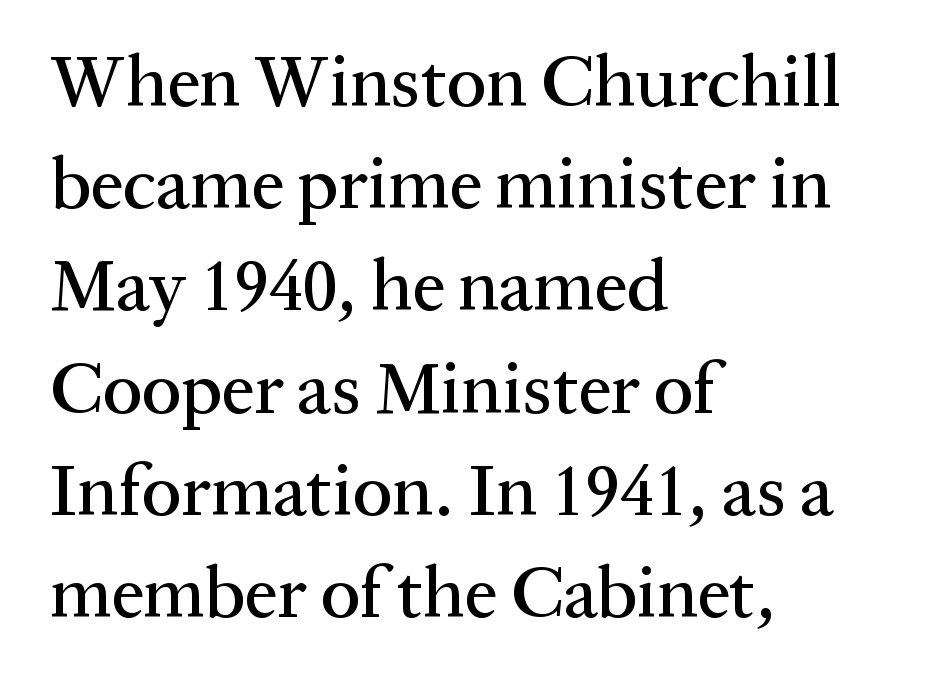
You could call the tracking neutral — neither tight nor loose. Any mark beneath the type? The region is blank. These lines are set flush left with a ragged right edge. Does the type have serifs? Yes, each stem ends in a small foot. Do the characters align in a grid? No, the font is proportional.
